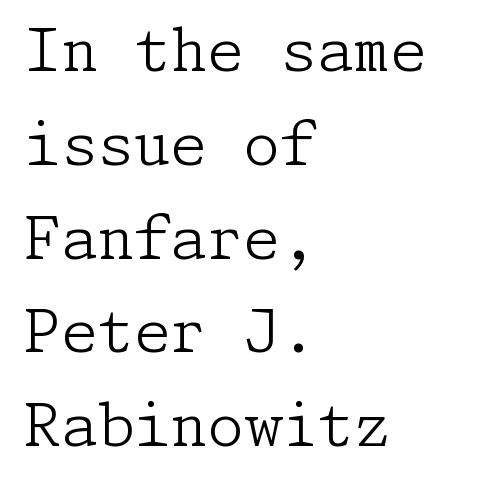
Q: Is the text bold? A: No.
Q: Is the text italic (slanted)? A: No, it is upright.
Q: Is the typeface a serif or a sans-serif typeface? A: Serif.
Q: Is the text underlined? A: No.
Q: How is the paragraph aligned? A: Left-aligned.
Q: Is the spacing between letters normal or unusually wide? A: Normal.
Q: Is the spacing between lines tight, normal or loose? A: Normal.
Q: Width (condensed, normal, or wide)? A: Normal.
Q: Stroke contrast? A: Low.
Q: x-height? A: Medium.
